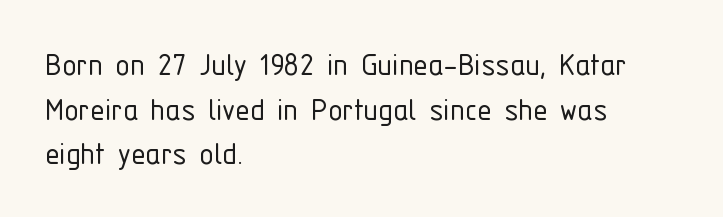
Q: Is the text bold? A: No.
Q: Is the text italic (slanted)? A: No, it is upright.
Q: Is the typeface a serif or a sans-serif typeface? A: Sans-serif.
Q: Is the text underlined? A: No.
Q: How is the paragraph aligned? A: Left-aligned.
Q: Is the spacing between letters normal or unusually wide? A: Normal.
Q: Width (condensed, normal, or wide)? A: Condensed.
Q: Stroke contrast? A: Low.
Q: x-height? A: Medium.
Q: Monospaced? A: No.
